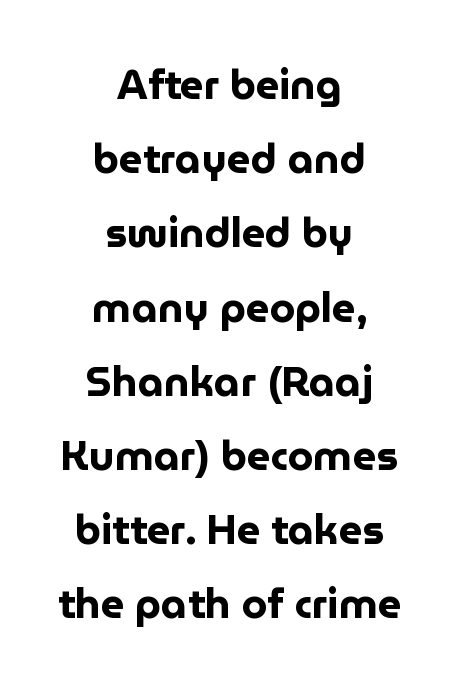
Spacing between characters is what you'd get straight out of the box. The letters carry no serifs — their stems end cleanly without finishing strokes. Short and long lines alike share a common midpoint. A typesetter would call this proportional, since set widths differ per character. Italic: no, the glyphs are upright roman.
